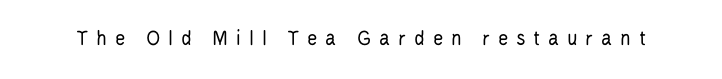
{"italic": "no", "bold": "no", "underline": "no", "letter_spacing": "wide", "letter_spacing_em": 0.35, "glyph_px": 22}
